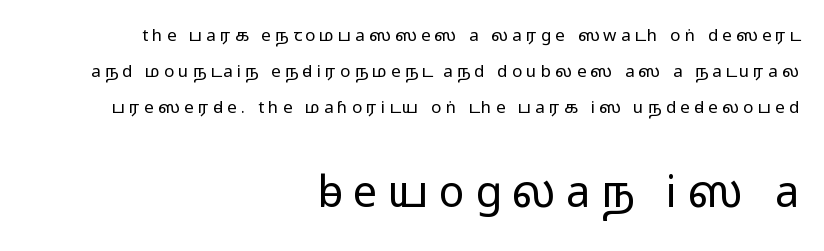
The image shows 43 px regular-weight, wide sans-serif type, upright; set right-aligned, loose line spacing (2.11x), unusually wide letter spacing (+0.24 em), not underlined; the second (bottom) block is 2.53x larger; low stroke contrast and a medium x-height.
